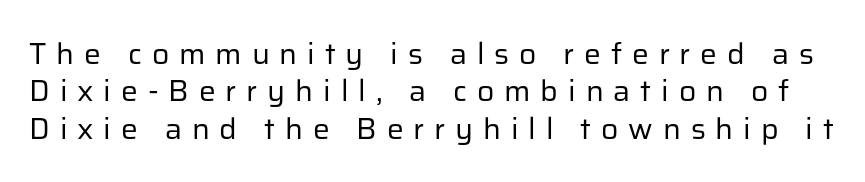
The face used here is proportionally spaced, like ordinary book or web type. The characters display no serif detailing; their extremities are plain. Does the lettering tilt? It doesn't — this is upright. Compared with typical body copy, the letter spacing here is much looser.
